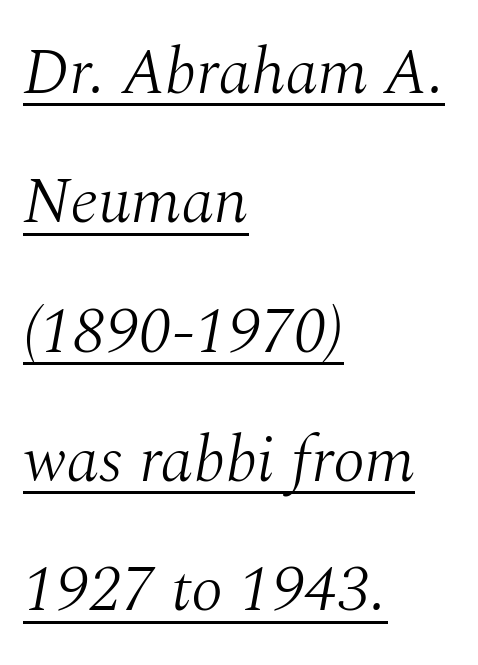
Q: Is the text bold? A: No.
Q: Is the text italic (slanted)? A: Yes, it leans right by about 10 degrees.
Q: Is the typeface a serif or a sans-serif typeface? A: Serif.
Q: Is the text underlined? A: Yes.
Q: How is the paragraph aligned? A: Left-aligned.
Q: Is the spacing between letters normal or unusually wide? A: Normal.
Q: Is the spacing between lines tight, normal or loose? A: Loose.
Q: Width (condensed, normal, or wide)? A: Normal.
Q: Stroke contrast? A: Medium.
Q: x-height? A: Medium.
Q: Monospaced? A: No.
